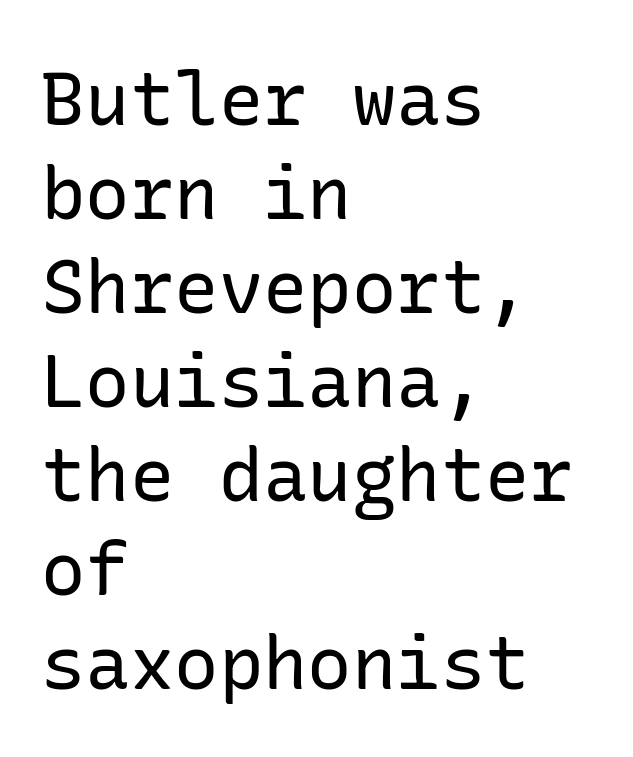
Q: Is the text bold? A: No.
Q: Is the text italic (slanted)? A: No, it is upright.
Q: Is the typeface a serif or a sans-serif typeface? A: Sans-serif.
Q: Is the text underlined? A: No.
Q: How is the paragraph aligned? A: Left-aligned.
Q: Is the spacing between letters normal or unusually wide? A: Normal.
Q: Is the spacing between lines tight, normal or loose? A: Normal.
Q: Width (condensed, normal, or wide)? A: Normal.
Q: Stroke contrast? A: Low.
Q: x-height? A: Medium.
